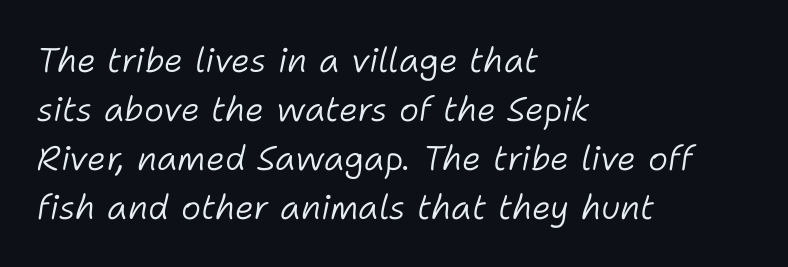
The letters advance in unequal steps, a hallmark of proportional type. Leading: standard. The lettering tilts uniformly, giving the passage an italic look. Short and long lines alike share a common starting point at left. Only glyphs here, with clear space below each row. Does extra space separate the letters? No, they use regular spacing.
